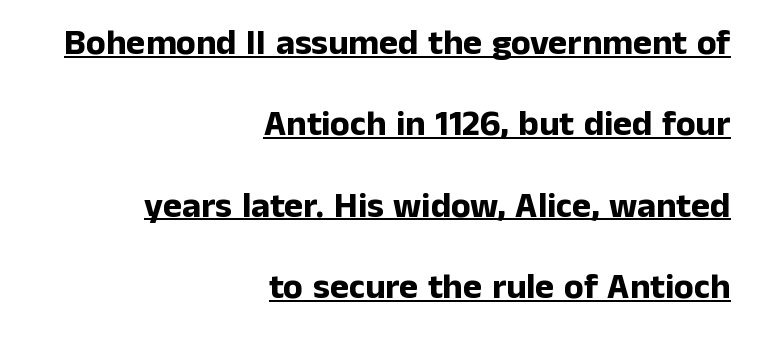
Looks like regular typesetting: each glyph gets only the width it needs. The rendering uses the underline text-decoration. This sample uses plain, unmodified letter spacing. When letters stand straight like this, we call the style roman or upright. The glyphs have the mass of a bold cut.
